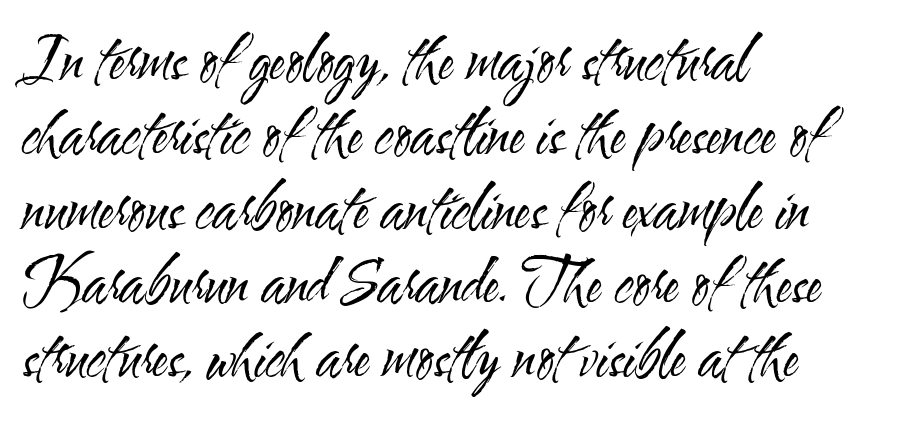
Q: Is the text bold? A: No.
Q: Is the text italic (slanted)? A: Yes.
Q: Is the typeface a serif or a sans-serif typeface? A: Sans-serif.
Q: Is the text underlined? A: No.
Q: How is the paragraph aligned? A: Left-aligned.
Q: Is the spacing between letters normal or unusually wide? A: Normal.
Q: Is the spacing between lines tight, normal or loose? A: Normal.
Q: Width (condensed, normal, or wide)? A: Condensed.
Q: Stroke contrast? A: Medium.
Q: x-height? A: Small.
Q: Monospaced? A: No.
